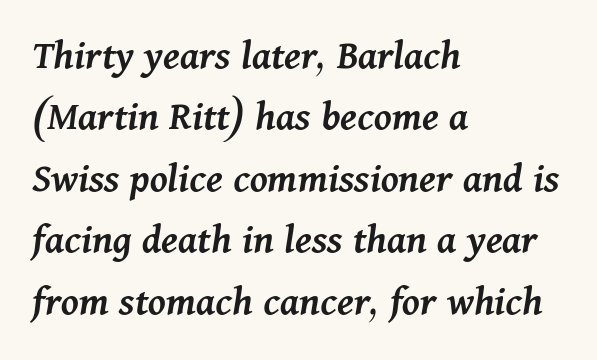
{"italic": "yes", "lean": "right", "slant_degrees": 11, "bold": "semi", "weight": "semibold", "width": "normal", "stroke_contrast": "medium", "x_height": "medium", "monospaced": "no", "underline": "no", "align": "left", "line_spacing": "normal", "line_spacing_ratio": 1.43, "letter_spacing": "normal", "letter_spacing_em": 0.0, "glyph_px": 43}
